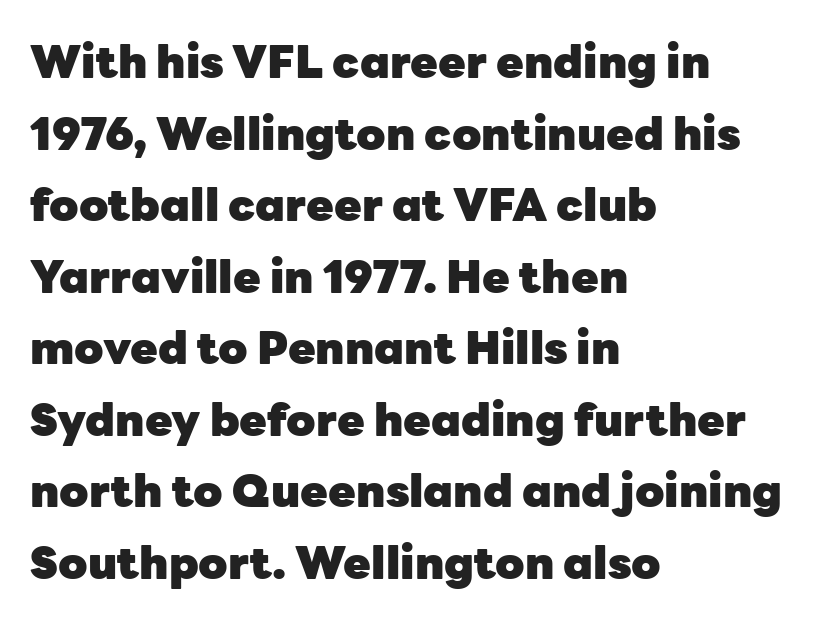
Q: Is the text bold? A: Yes.
Q: Is the text italic (slanted)? A: No, it is upright.
Q: Is the typeface a serif or a sans-serif typeface? A: Sans-serif.
Q: Is the text underlined? A: No.
Q: How is the paragraph aligned? A: Left-aligned.
Q: Is the spacing between letters normal or unusually wide? A: Normal.
Q: Is the spacing between lines tight, normal or loose? A: Normal.
Q: Width (condensed, normal, or wide)? A: Normal.
Q: Stroke contrast? A: Low.
Q: x-height? A: Medium.
Q: Monospaced? A: No.
